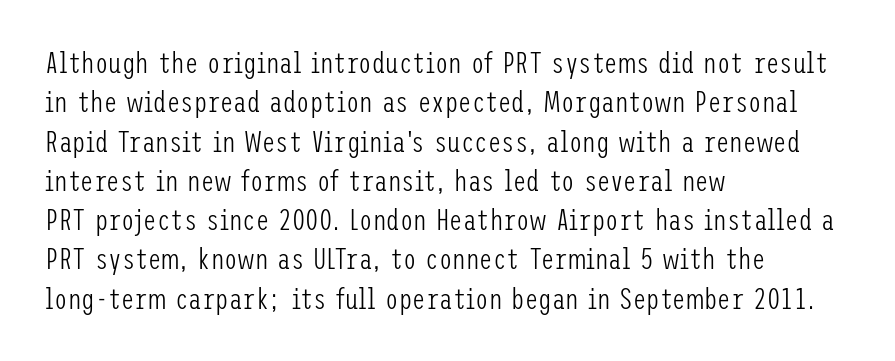
{"serif": "no", "italic": "no", "bold": "no", "weight": "light", "width": "condensed", "stroke_contrast": "low", "x_height": "medium", "underline": "no", "align": "left", "line_spacing": "normal", "line_spacing_ratio": 1.31, "letter_spacing": "normal", "letter_spacing_em": 0.0, "glyph_px": 30}
